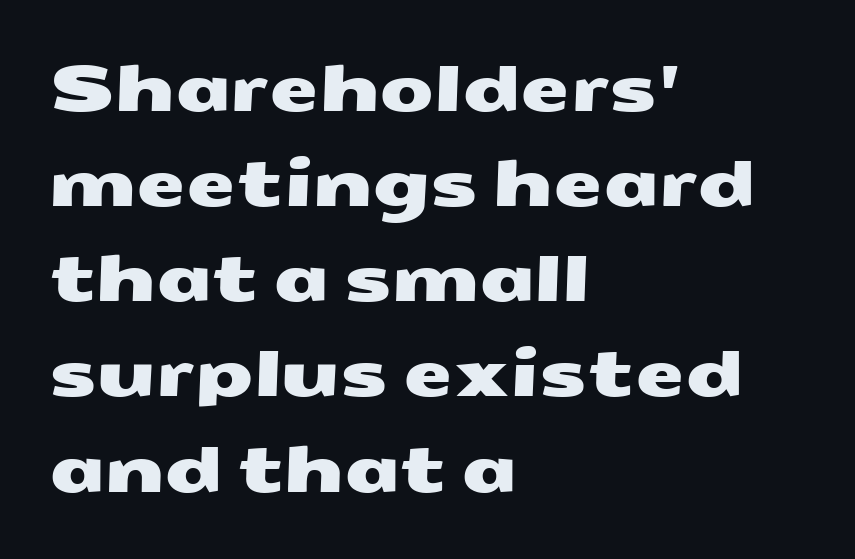
Q: Is the typeface a serif or a sans-serif typeface? A: Sans-serif.
Q: Is the text underlined? A: No.
Q: How is the paragraph aligned? A: Left-aligned.
Q: Is the spacing between letters normal or unusually wide? A: Normal.
Q: Is the spacing between lines tight, normal or loose? A: Normal.
Q: Width (condensed, normal, or wide)? A: Wide.
Q: Stroke contrast? A: Medium.
Q: x-height? A: Medium.
Q: Monospaced? A: No.
